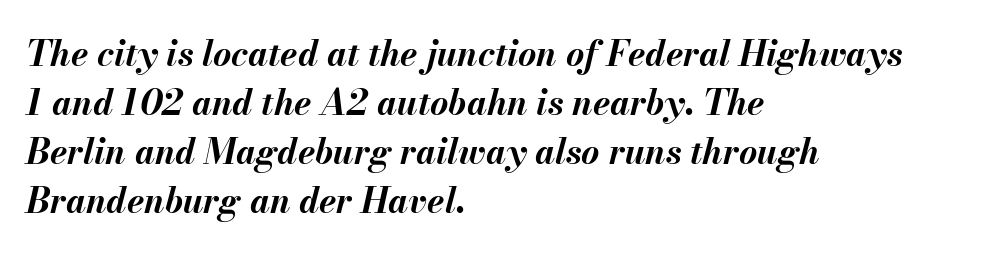
Q: Is the text bold? A: Yes.
Q: Is the text italic (slanted)? A: Yes, it leans right by about 13 degrees.
Q: Is the text underlined? A: No.
Q: How is the paragraph aligned? A: Left-aligned.
Q: Is the spacing between letters normal or unusually wide? A: Normal.
Q: Is the spacing between lines tight, normal or loose? A: Normal.
Q: Width (condensed, normal, or wide)? A: Normal.
Q: Stroke contrast? A: Medium.
Q: x-height? A: Small.
Q: Monospaced? A: No.
